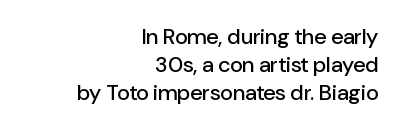
Alignment: flush right. Descender tails drop into unmarked territory. A normal amount of white space separates one row of letters from the next. The specimen reads as upright at a glance. No extra tracking has been applied to these lines.
